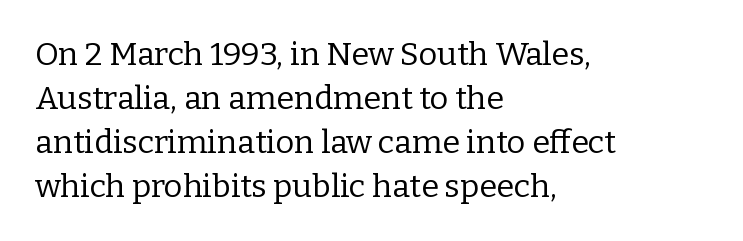
Q: Is the text bold? A: No.
Q: Is the text italic (slanted)? A: No, it is upright.
Q: Is the typeface a serif or a sans-serif typeface? A: Serif.
Q: Is the text underlined? A: No.
Q: How is the paragraph aligned? A: Left-aligned.
Q: Is the spacing between letters normal or unusually wide? A: Normal.
Q: Is the spacing between lines tight, normal or loose? A: Normal.
Q: Width (condensed, normal, or wide)? A: Normal.
Q: Stroke contrast? A: Low.
Q: x-height? A: Medium.
Q: Monospaced? A: No.
